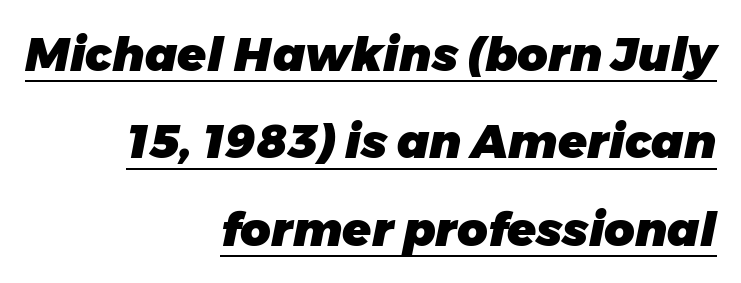
Q: Is the text bold? A: Yes.
Q: Is the text italic (slanted)? A: Yes, it leans right by about 11 degrees.
Q: Is the text underlined? A: Yes.
Q: How is the paragraph aligned? A: Right-aligned.
Q: Is the spacing between letters normal or unusually wide? A: Normal.
Q: Width (condensed, normal, or wide)? A: Normal.
Q: Stroke contrast? A: Low.
Q: x-height? A: Medium.
Q: Monospaced? A: No.
